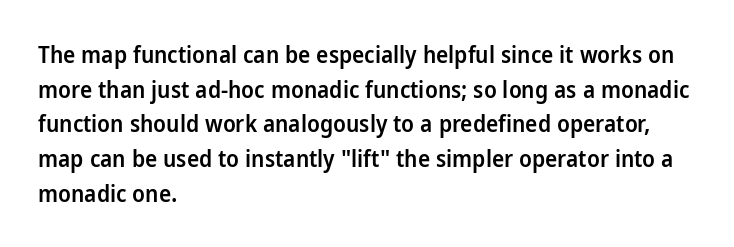
The image shows 23 px text type, upright; set left-aligned, normal line spacing (1.51x), normal letter spacing, not underlined.
